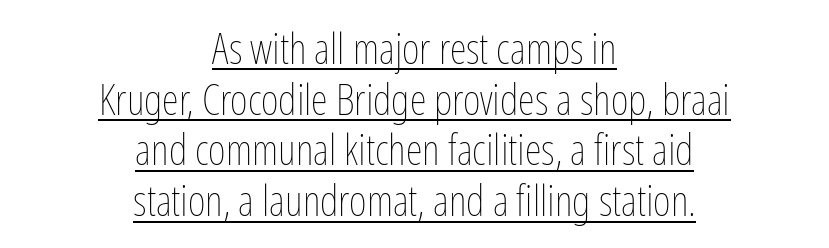
Casual observation: everything's sitting right in the middle. Stems here are at most as thick as an everyday book face. Has an underline been added? It has. The gaps between neighbouring characters are ordinary and unremarkable. In terms of posture, this sample is upright. Think of a printed novel: that variable character pitch is what you see here.
